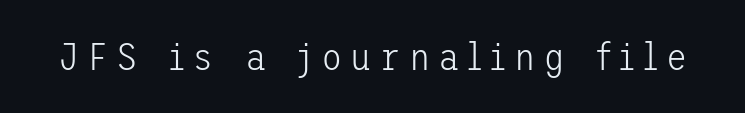
The specimen reads as upright at a glance. The glyphs are unaccompanied by any horizontal stroke below them. In terms of letterspacing, this is a distinctly airy, spread setting. A sans-serif font was chosen for this passage. The letterforms sit at book weight or below.
